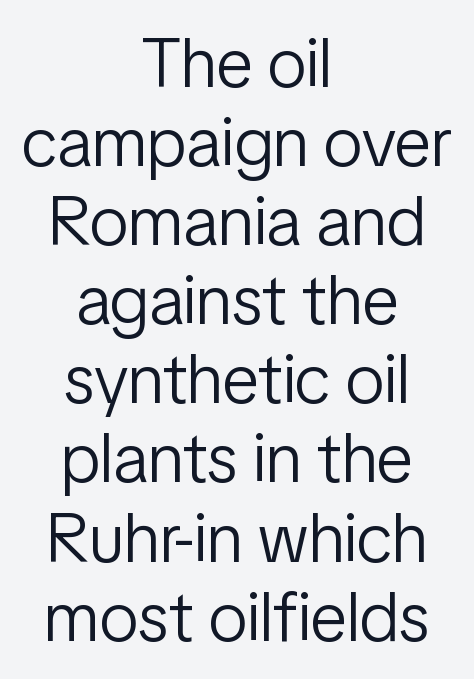
Q: Is the text bold? A: No.
Q: Is the text italic (slanted)? A: No, it is upright.
Q: Is the typeface a serif or a sans-serif typeface? A: Sans-serif.
Q: Is the text underlined? A: No.
Q: How is the paragraph aligned? A: Centered.
Q: Is the spacing between letters normal or unusually wide? A: Normal.
Q: Is the spacing between lines tight, normal or loose? A: Tight.
Q: Width (condensed, normal, or wide)? A: Condensed.
Q: Stroke contrast? A: Low.
Q: x-height? A: Medium.
Q: Monospaced? A: No.
